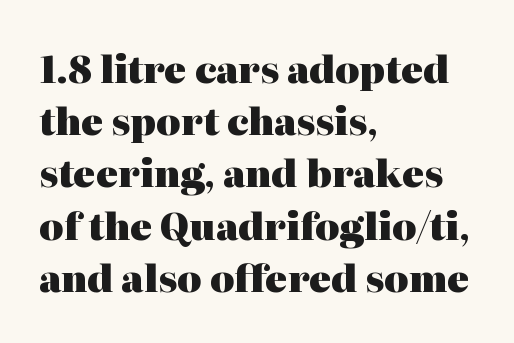
{"serif": "yes", "italic": "no", "bold": "yes", "weight": "heavy", "width": "normal", "stroke_contrast": "high", "x_height": "medium", "monospaced": "no", "underline": "no", "align": "left", "line_spacing": "normal", "line_spacing_ratio": 1.41, "letter_spacing": "normal", "letter_spacing_em": 0.0, "glyph_px": 37}
